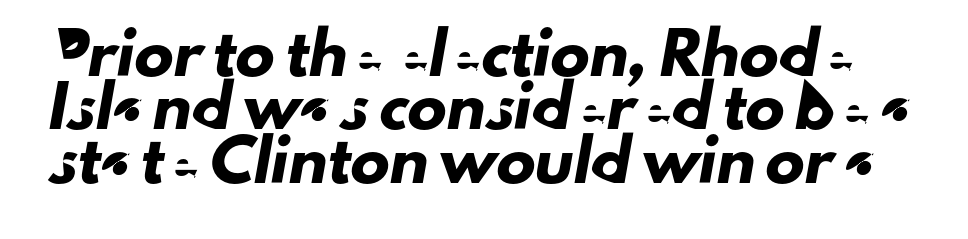
Q: Is the typeface a serif or a sans-serif typeface? A: Sans-serif.
Q: Is the text underlined? A: No.
Q: Is the spacing between letters normal or unusually wide? A: Normal.
Q: Is the spacing between lines tight, normal or loose? A: Normal.
Q: Width (condensed, normal, or wide)? A: Normal.
Q: Stroke contrast? A: Low.
Q: x-height? A: Small.
Q: Monospaced? A: No.
